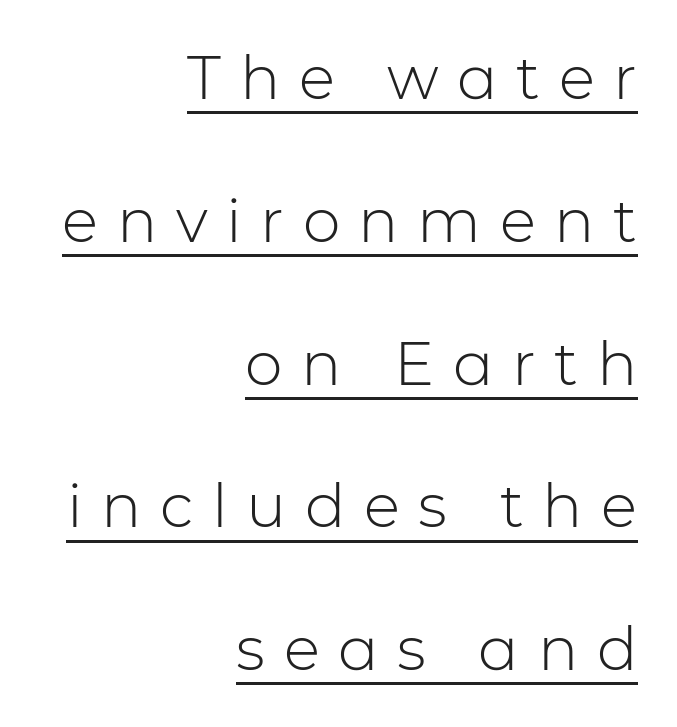
Q: Is the text bold? A: No.
Q: Is the text italic (slanted)? A: No, it is upright.
Q: Is the typeface a serif or a sans-serif typeface? A: Sans-serif.
Q: Is the text underlined? A: Yes.
Q: How is the paragraph aligned? A: Right-aligned.
Q: Is the spacing between letters normal or unusually wide? A: Unusually wide.
Q: Is the spacing between lines tight, normal or loose? A: Loose.
Q: Width (condensed, normal, or wide)? A: Normal.
Q: Stroke contrast? A: Low.
Q: x-height? A: Medium.
Q: Monospaced? A: No.
